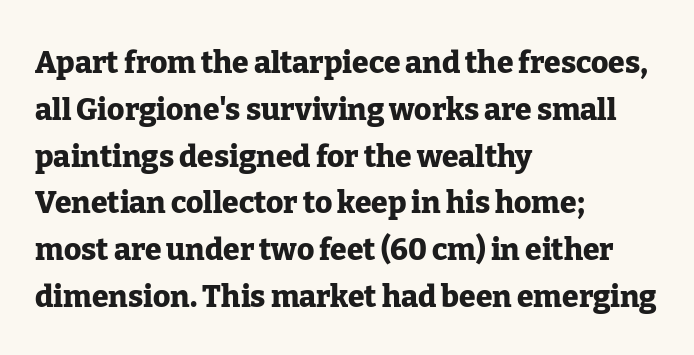
Underline: absent. The face used here is rendered with its standard letterfit. Font category for this specimen: serif. Pretty heavy lettering here — definitely bold.
